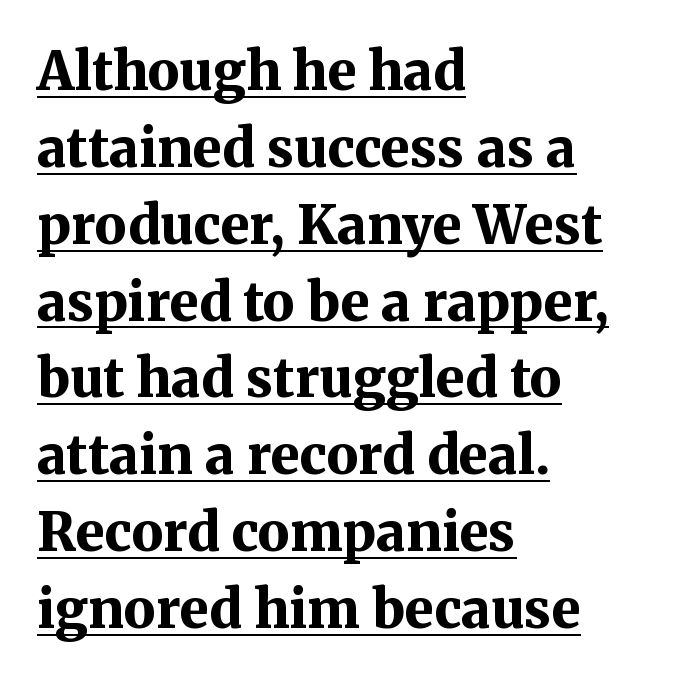
The rendering anchors every line to the left-hand side. Students, this is bold: see how much ink each stroke carries. Is there an underline? Yes — a line sits under the letters. Evenly set lines give the paragraph a standard silhouette. You can tell it's not italic because the verticals are truly vertical. The type is set solid horizontally, with unmodified tracking.
